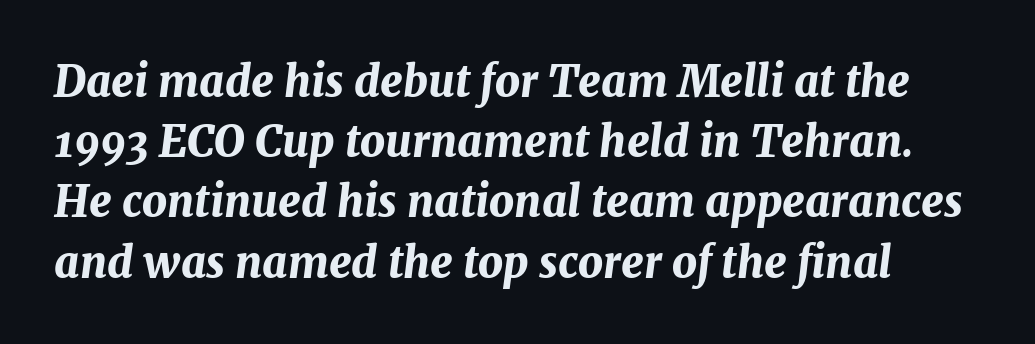
The image shows 43 px bold type, italic (leaning right); set normal line spacing (1.4x), normal letter spacing, not underlined; medium stroke contrast and a medium x-height.
